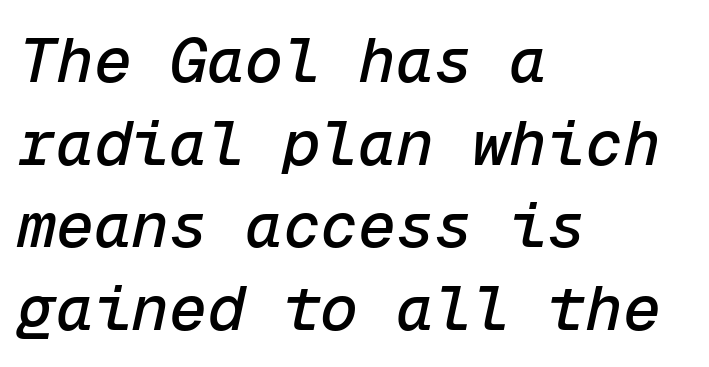
{"italic": "yes", "lean": "right", "slant_degrees": 12, "width": "normal", "stroke_contrast": "low", "x_height": "medium", "monospaced": "yes", "underline": "no", "align": "left", "line_spacing": "normal", "line_spacing_ratio": 1.31, "letter_spacing": "normal", "letter_spacing_em": 0.0, "glyph_px": 63}
